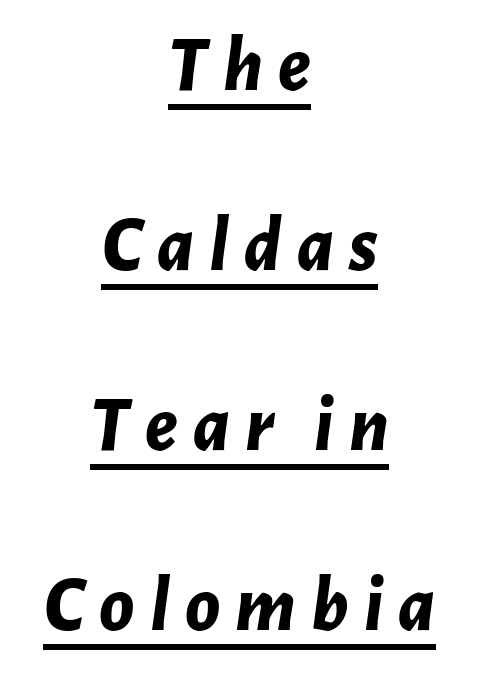
{"italic": "yes", "lean": "right", "slant_degrees": 7, "bold": "yes", "weight": "bold", "width": "normal", "stroke_contrast": "low", "x_height": "medium", "monospaced": "no", "underline": "yes", "align": "center", "line_spacing": "loose", "line_spacing_ratio": 2.28, "glyph_px": 79}
